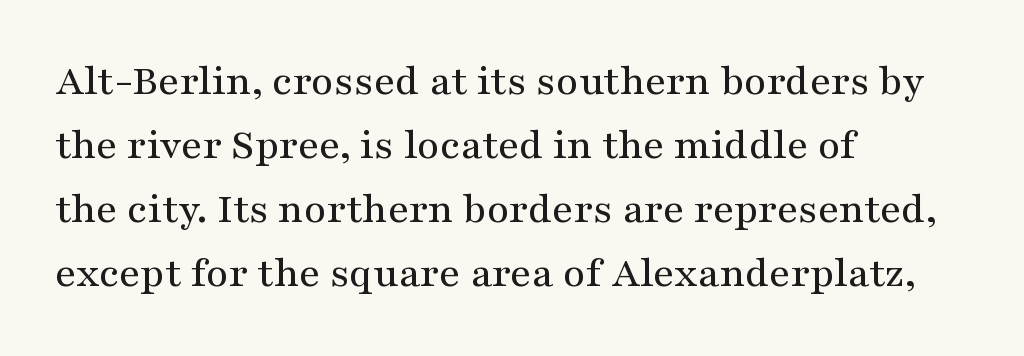
The passage shown is typed in a proportional face where columns would drift. This rendering leaves character spacing at its baseline value. The baseline area is clear. This rendering uses left alignment, leaving the right contour irregular. How would I describe the line gaps? Plain and ordinary.
